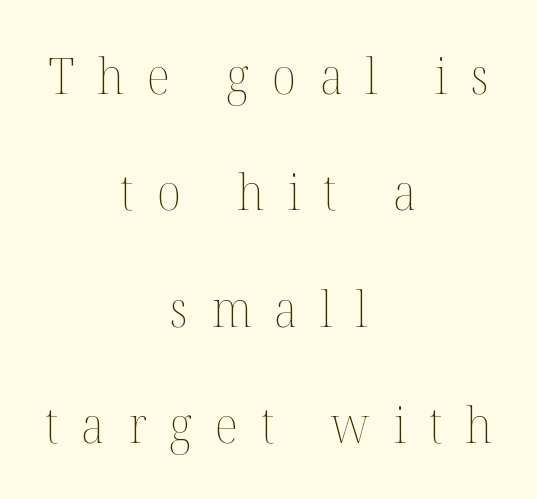
{"italic": "no", "bold": "no", "weight": "thin", "width": "normal", "stroke_contrast": "medium", "x_height": "medium", "monospaced": "no", "underline": "no", "align": "center", "line_spacing": "loose", "line_spacing_ratio": 2.33, "letter_spacing": "wide", "letter_spacing_em": 0.46, "glyph_px": 50}
